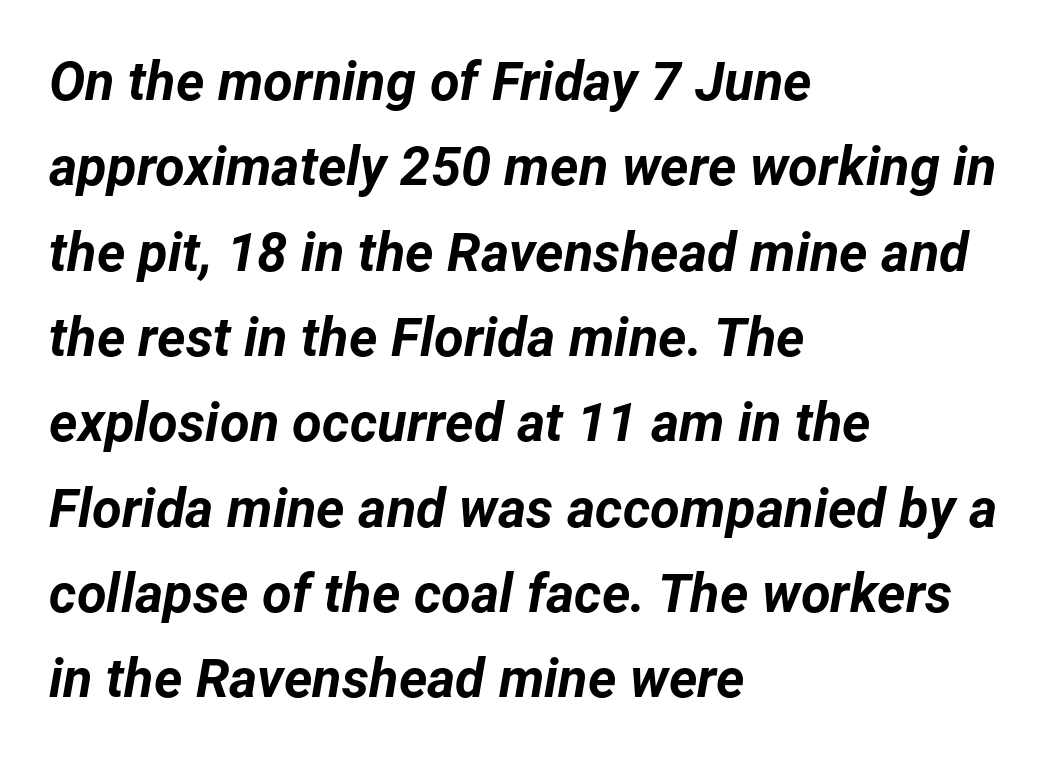
The image shows 54 px bold type, italic (leaning right); set left-aligned, normal line spacing (1.58x), normal letter spacing, not underlined; low stroke contrast and a medium x-height.
